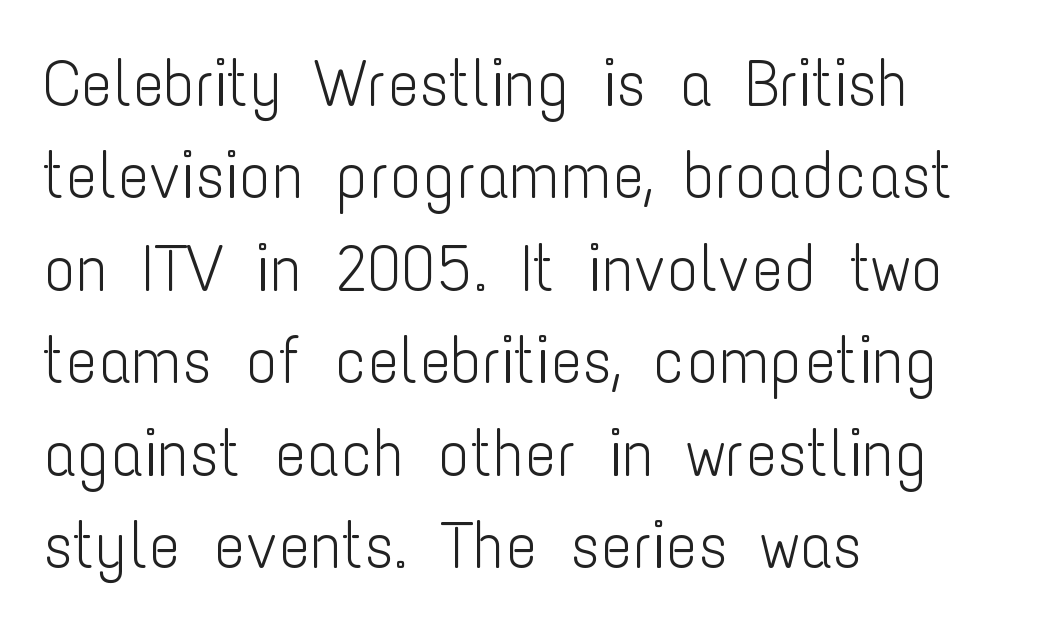
Grotesque or geometric, the face here clearly has no serifs. Do the letters lean? They stand straight. Summary of vertical rhythm: regular, with standard interline spacing. Varying glyph widths throughout — classic text-font behaviour.
